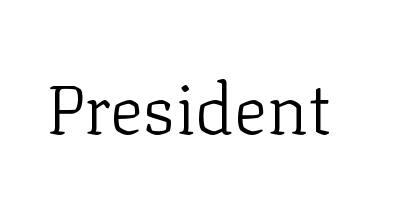
{"serif": "yes", "italic": "no", "bold": "no", "weight": "light", "width": "normal", "stroke_contrast": "low", "x_height": "medium", "monospaced": "no", "underline": "no", "letter_spacing": "normal", "letter_spacing_em": 0.0, "glyph_px": 70}
